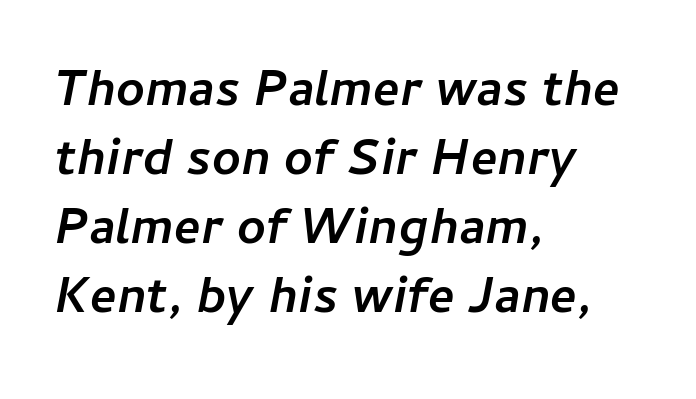
{"italic": "yes", "lean": "right", "slant_degrees": 11, "bold": "yes", "weight": "semibold", "width": "normal", "stroke_contrast": "low", "x_height": "medium", "monospaced": "no", "underline": "no", "align": "left", "line_spacing": "normal", "line_spacing_ratio": 1.38, "letter_spacing": "normal", "letter_spacing_em": 0.0, "glyph_px": 50}
